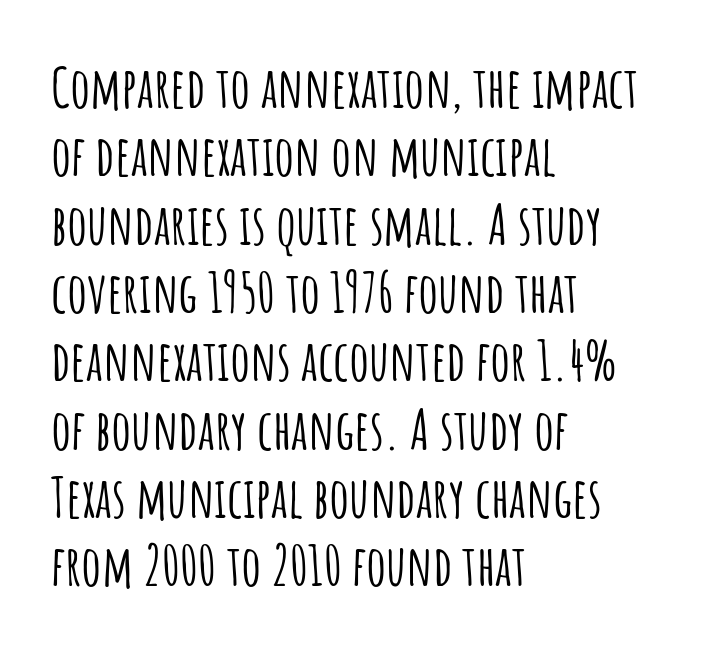
Q: Is the text italic (slanted)? A: No, it is upright.
Q: Is the typeface a serif or a sans-serif typeface? A: Sans-serif.
Q: Is the text underlined? A: No.
Q: How is the paragraph aligned? A: Left-aligned.
Q: Is the spacing between letters normal or unusually wide? A: Normal.
Q: Width (condensed, normal, or wide)? A: Condensed.
Q: Stroke contrast? A: Low.
Q: x-height? A: Large.
Q: Monospaced? A: No.
